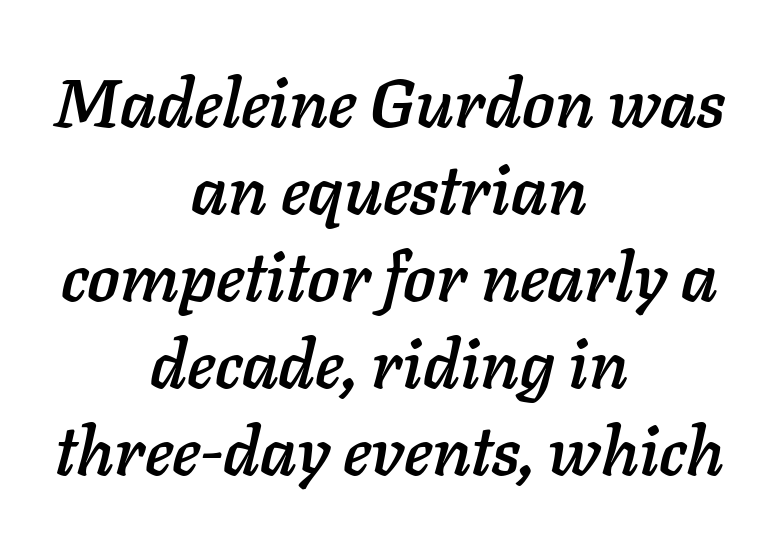
The image shows 68 px text type, italic (leaning right); set centered, normal line spacing (1.28x), normal letter spacing, not underlined; low stroke contrast and a medium x-height.
